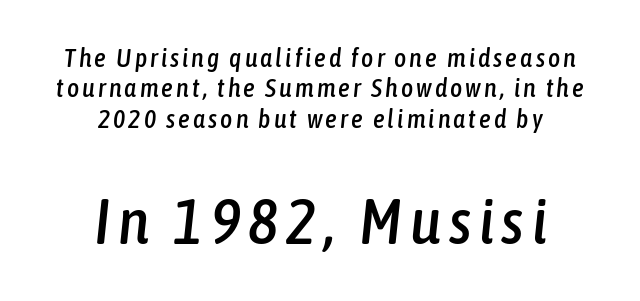
Letters rest on an invisible, unmarked baseline. These lines are centered, leaving both edges ragged. The passage shown is typed in a proportional face where columns would drift. Notice how the stems are inclined rather than vertical — that's the hallmark of italics. In this sample the second text group is rendered at the bigger scale.
